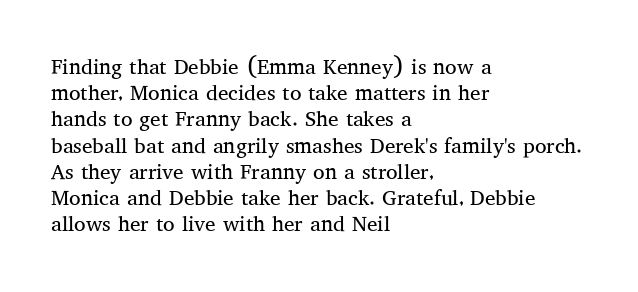
{"italic": "no", "bold": "no", "underline": "no", "align": "left", "line_spacing": "normal", "line_spacing_ratio": 1.25, "letter_spacing": "normal", "letter_spacing_em": 0.0, "glyph_px": 21}
